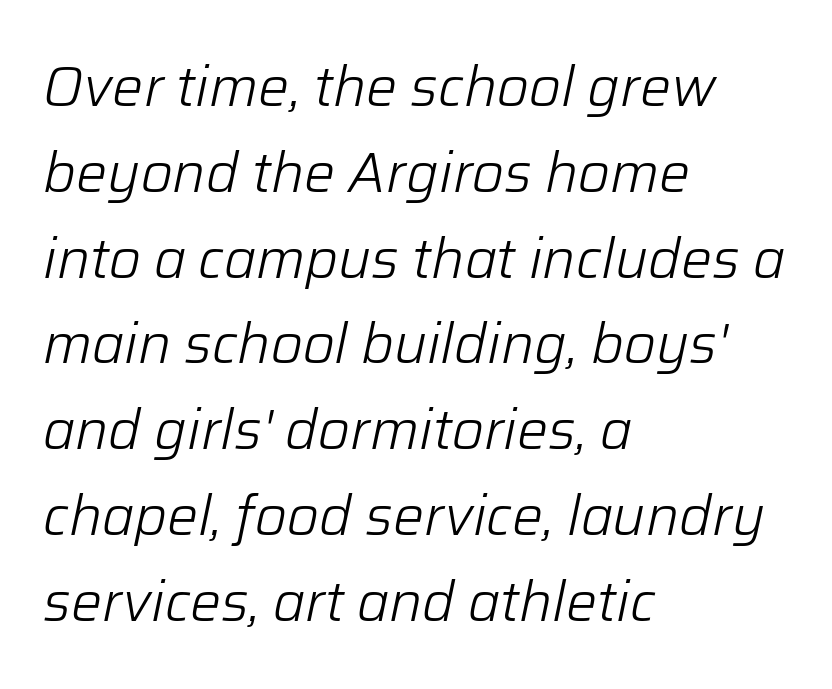
Q: Is the text bold? A: No.
Q: Is the text italic (slanted)? A: Yes, it leans right by about 12 degrees.
Q: Is the text underlined? A: No.
Q: How is the paragraph aligned? A: Left-aligned.
Q: Is the spacing between letters normal or unusually wide? A: Normal.
Q: Is the spacing between lines tight, normal or loose? A: Normal.
Q: Width (condensed, normal, or wide)? A: Normal.
Q: Stroke contrast? A: Low.
Q: x-height? A: Medium.
Q: Monospaced? A: No.
